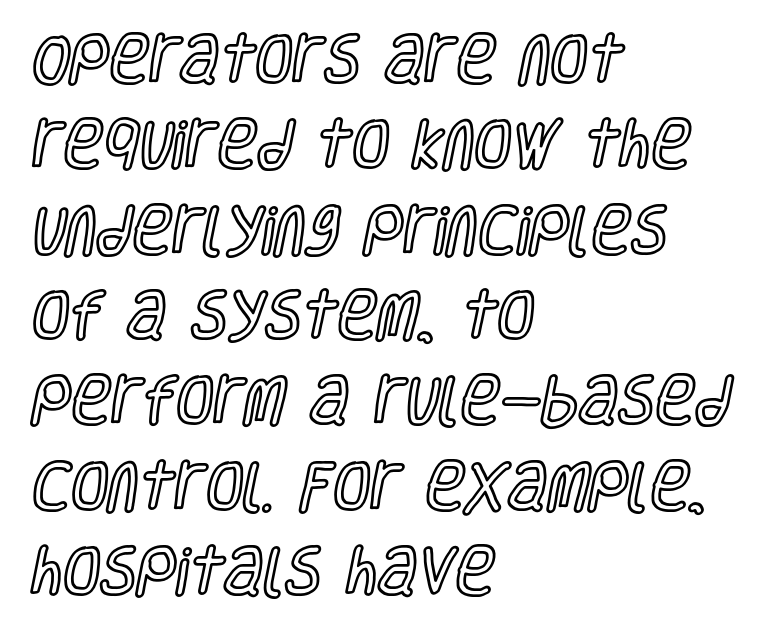
{"width": "condensed", "x_height": "large", "monospaced": "no", "underline": "no", "align": "left", "line_spacing": "normal", "line_spacing_ratio": 1.58, "letter_spacing": "normal", "letter_spacing_em": 0.0, "glyph_px": 54}
